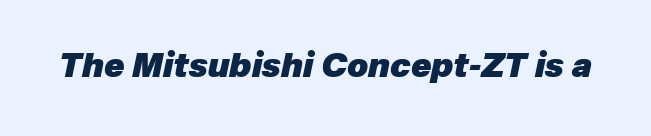
Q: Is the text bold? A: Yes.
Q: Is the text italic (slanted)? A: Yes, it leans right by about 12 degrees.
Q: Is the text underlined? A: No.
Q: Is the spacing between letters normal or unusually wide? A: Normal.
Q: Width (condensed, normal, or wide)? A: Normal.
Q: Stroke contrast? A: Low.
Q: x-height? A: Medium.
Q: Monospaced? A: No.
